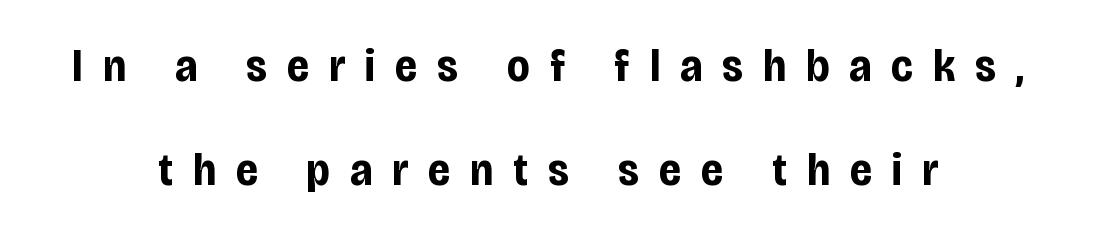
The image shows 46 px bold, condensed sans-serif type, upright; set centered, loose line spacing (2.27x), unusually wide letter spacing (+0.44 em), not underlined; low stroke contrast and a large x-height.
